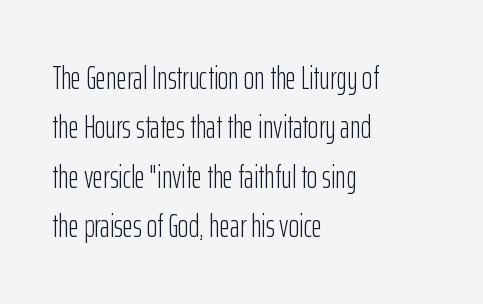
Q: Is the text bold? A: No.
Q: Is the text italic (slanted)? A: No, it is upright.
Q: Is the typeface a serif or a sans-serif typeface? A: Sans-serif.
Q: Is the text underlined? A: No.
Q: How is the paragraph aligned? A: Left-aligned.
Q: Is the spacing between letters normal or unusually wide? A: Normal.
Q: Is the spacing between lines tight, normal or loose? A: Normal.
Q: Width (condensed, normal, or wide)? A: Condensed.
Q: Stroke contrast? A: Low.
Q: x-height? A: Medium.
Q: Monospaced? A: No.
